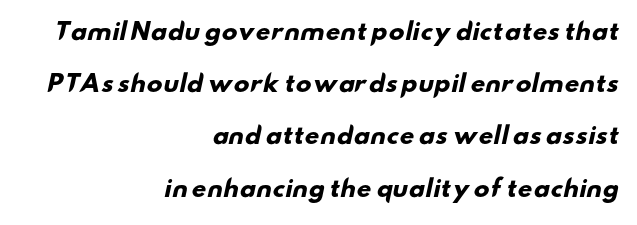
The image shows 23 px bold type; set right-aligned, loose line spacing (2.27x), normal letter spacing, not underlined.
